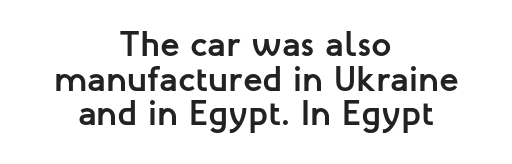
The image shows 36 px semibold sans-serif type, upright; set centered, tight line spacing (0.96x), normal letter spacing, not underlined; low stroke contrast and a medium x-height.
